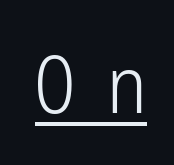
Q: Is the text bold? A: No.
Q: Is the text italic (slanted)? A: No, it is upright.
Q: Is the typeface a serif or a sans-serif typeface? A: Sans-serif.
Q: Is the text underlined? A: Yes.
Q: Is the spacing between letters normal or unusually wide? A: Unusually wide.
Q: Width (condensed, normal, or wide)? A: Condensed.
Q: Stroke contrast? A: Low.
Q: x-height? A: Medium.
